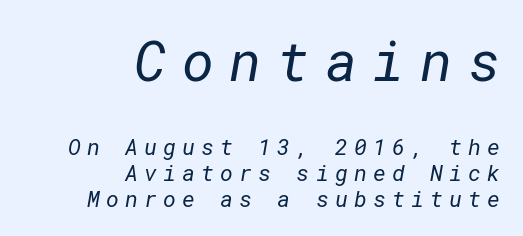
{"serif": "no", "bold": "no", "weight": "regular", "width": "normal", "stroke_contrast": "low", "x_height": "medium", "underline": "no", "align": "right", "line_spacing_ratio": 1.17, "letter_spacing": "wide", "letter_spacing_em": 0.28, "larger_block": "first", "size_ratio": 2.5, "glyph_px": 55}
